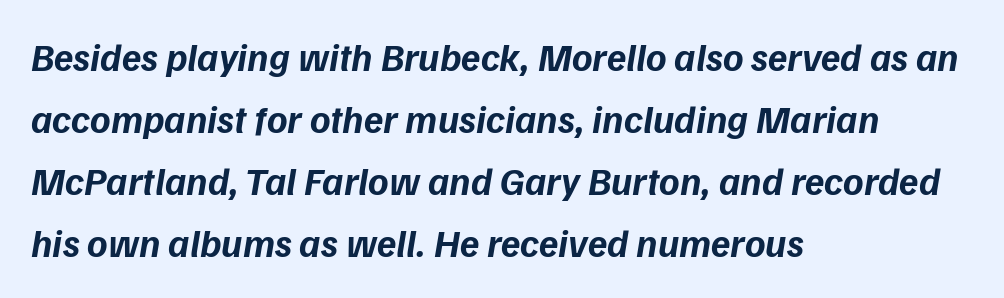
Is the letter spacing exaggerated? No — it looks like the ordinary default. The designer left line spacing at the default. Bare-footed words on every line. This rendering employs a face without finishing strokes, i.e., a sans-serif.
